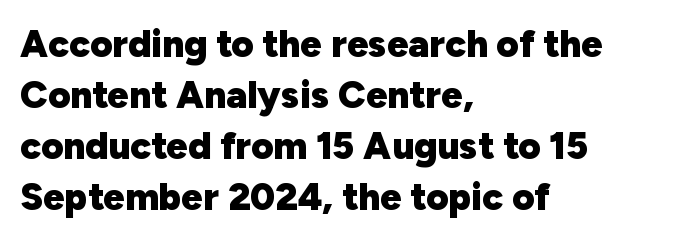
{"serif": "no", "italic": "no", "bold": "yes", "weight": "heavy", "width": "normal", "stroke_contrast": "low", "x_height": "medium", "monospaced": "no", "underline": "no", "align": "left", "line_spacing": "normal", "line_spacing_ratio": 1.34, "letter_spacing": "normal", "letter_spacing_em": 0.0, "glyph_px": 38}
